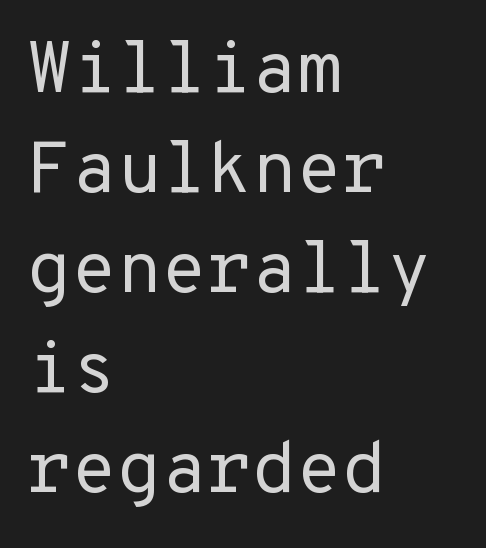
{"serif": "no", "italic": "no", "bold": "no", "weight": "regular", "width": "normal", "stroke_contrast": "low", "x_height": "medium", "monospaced": "yes", "underline": "no", "align": "left", "line_spacing": "normal", "line_spacing_ratio": 1.37, "letter_spacing": "normal", "letter_spacing_em": 0.0, "glyph_px": 73}
